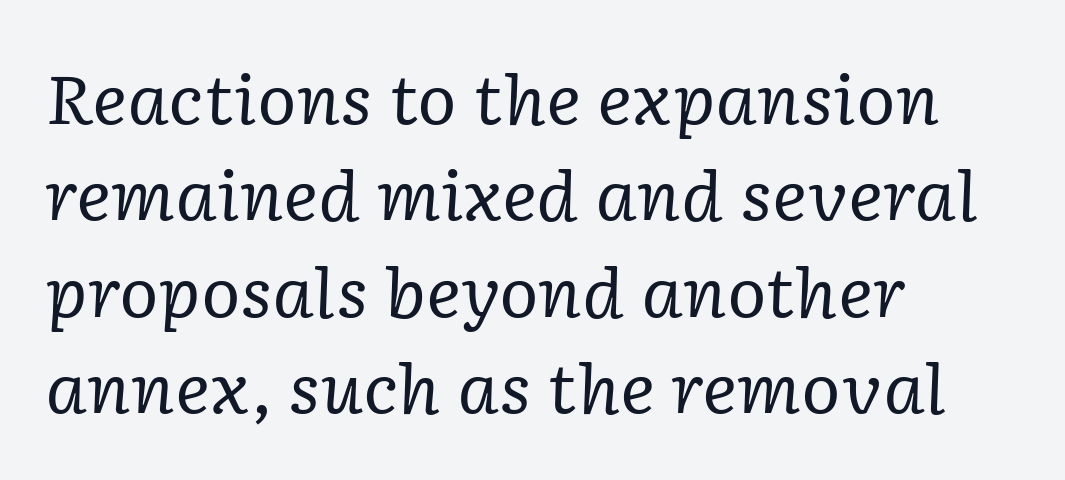
The image shows 67 px regular-weight serif type, italic (leaning right); set left-aligned, normal line spacing (1.44x), normal letter spacing, not underlined; low stroke contrast and a medium x-height.
